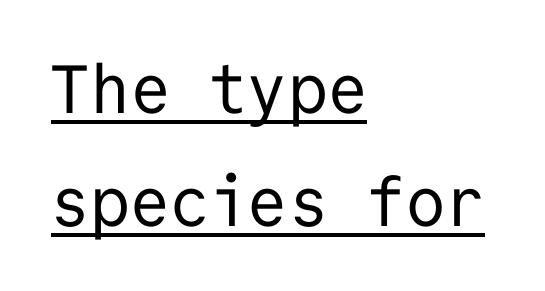
Q: Is the text bold? A: No.
Q: Is the text italic (slanted)? A: No, it is upright.
Q: Is the typeface a serif or a sans-serif typeface? A: Sans-serif.
Q: Is the text underlined? A: Yes.
Q: How is the paragraph aligned? A: Left-aligned.
Q: Is the spacing between letters normal or unusually wide? A: Normal.
Q: Is the spacing between lines tight, normal or loose? A: Normal.
Q: Width (condensed, normal, or wide)? A: Normal.
Q: Stroke contrast? A: Low.
Q: x-height? A: Medium.
Q: Monospaced? A: Yes.
